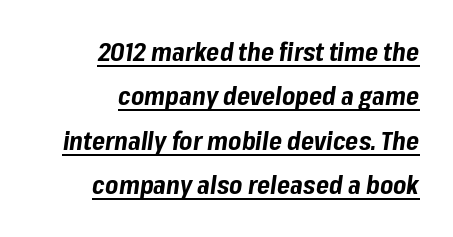
The image shows 25 px bold type, italic (leaning right); set right-aligned, line spacing 1.78x, normal letter spacing, underlined.
